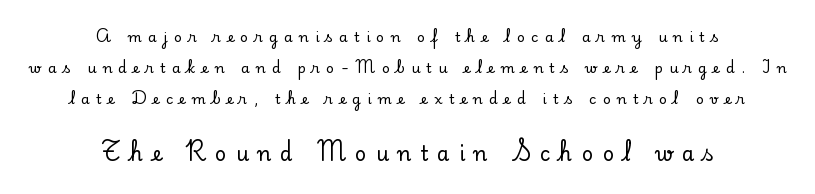
Q: Is the text italic (slanted)? A: No, it is upright.
Q: Is the text underlined? A: No.
Q: How is the paragraph aligned? A: Centered.
Q: Is the spacing between letters normal or unusually wide? A: Unusually wide.
Q: Is the spacing between lines tight, normal or loose? A: Loose.
Q: Which block of text is set in a larger size, the first (top) or the second (bottom)? A: The second (bottom) one.
